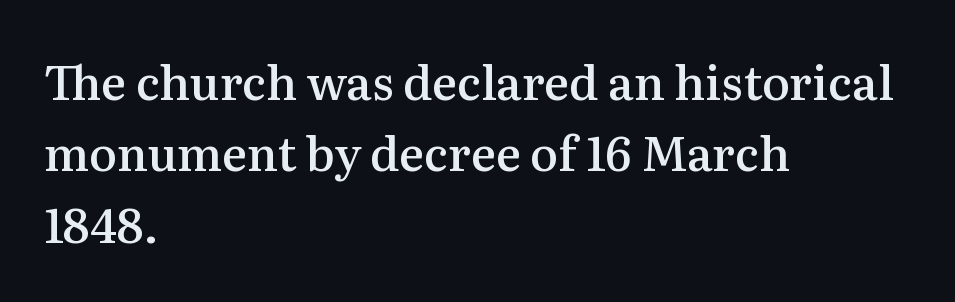
Heft: intermediate — a semibold. Is this a fixed-width face? No — the glyphs have proportional, varying widths. Type style note: has serifs. Regular leading. It's the straight-up-and-down kind of type.
